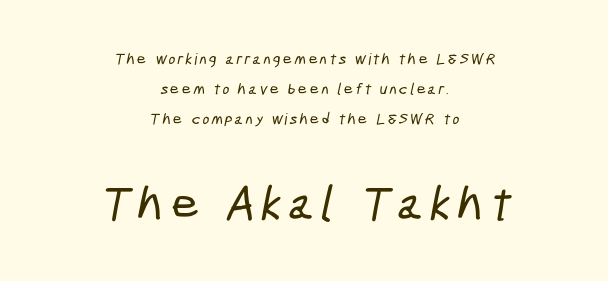
The image shows 49 px condensed sans-serif type; set centered, line spacing 1.86x, not underlined; the second (bottom) block is 3.06x larger; low stroke contrast and a medium x-height.
